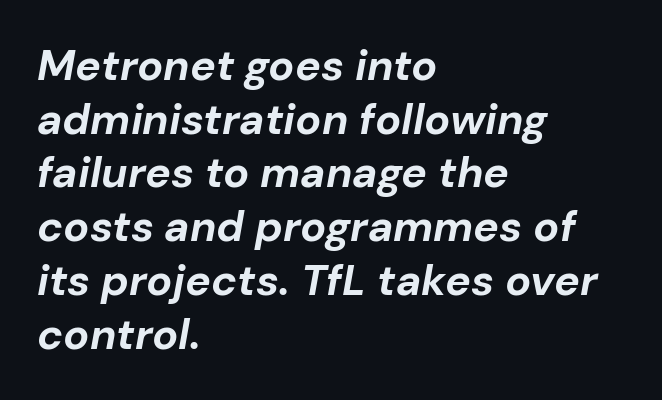
{"italic": "yes", "lean": "right", "slant_degrees": 10, "bold": "yes", "weight": "bold", "width": "normal", "stroke_contrast": "low", "x_height": "medium", "monospaced": "no", "underline": "no", "align": "left", "line_spacing": "normal", "line_spacing_ratio": 1.25, "letter_spacing": "normal", "letter_spacing_em": 0.0, "glyph_px": 43}
